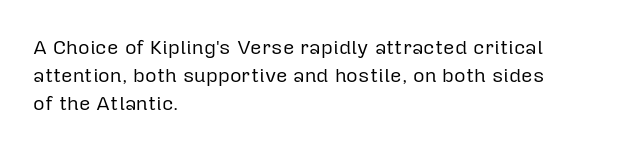
Nothing heavy about these letters — not bold at all. Compared with a centered layout, this one pins lines to the left instead. Spacing between characters is what you'd get straight out of the box. Posture: vertical. Anything drawn beneath the words? Only blank space.
